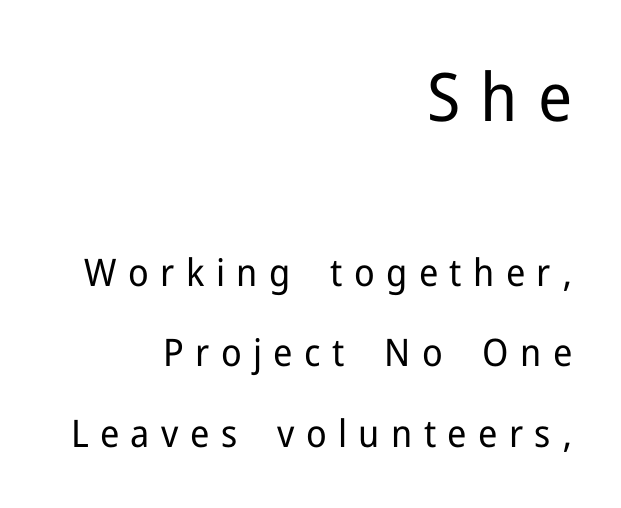
The image shows 67 px regular-weight sans-serif type, upright; set right-aligned, loose line spacing (2.12x), unusually wide letter spacing (+0.3 em), not underlined; the first (top) block is 1.76x larger; low stroke contrast and a medium x-height.
